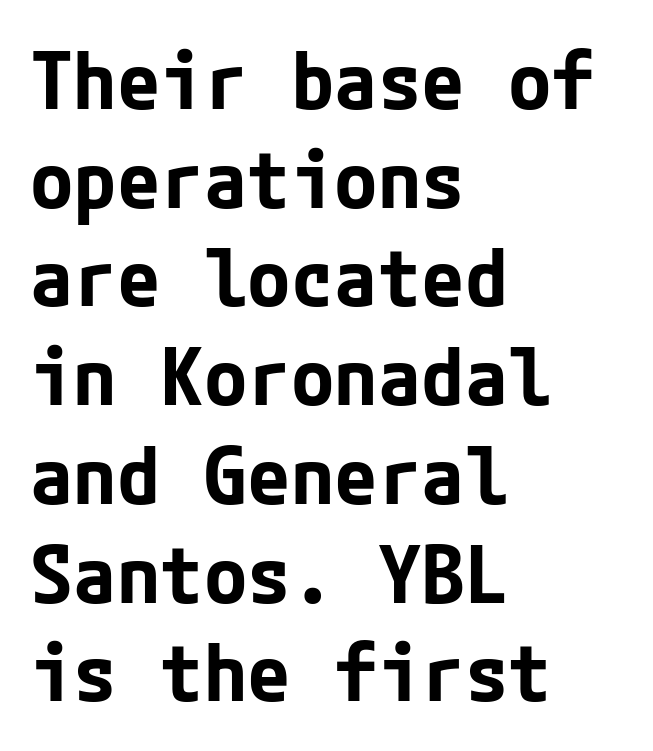
{"serif": "no", "italic": "no", "bold": "yes", "weight": "bold", "width": "normal", "stroke_contrast": "low", "x_height": "medium", "underline": "no", "align": "left", "line_spacing": "normal", "line_spacing_ratio": 1.25, "letter_spacing": "normal", "letter_spacing_em": 0.0, "glyph_px": 79}
